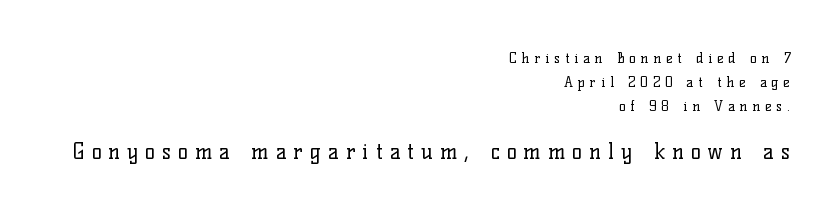
The image shows 21 px text type, upright; set right-aligned, line spacing 1.72x, unusually wide letter spacing (+0.34 em), not underlined; the second (bottom) block is 1.5x larger.
